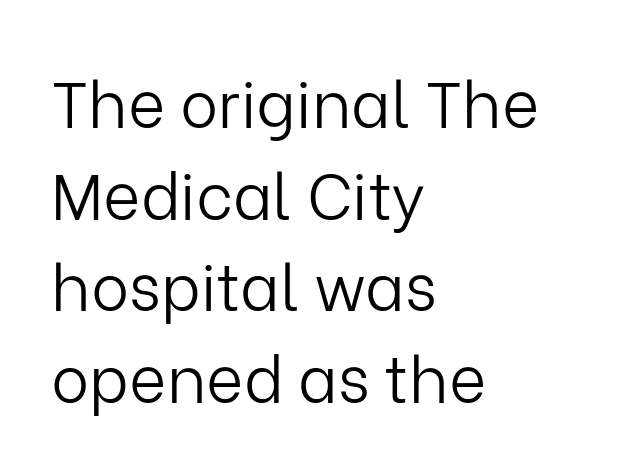
The vertical gap from one line to the next is medium. The foot of each line stays bare and open. Stem width sits at or under what a default text font uses. The glyphs in this specimen are sans serif. This sample is left-justified, so line endings fall wherever the words run out.
